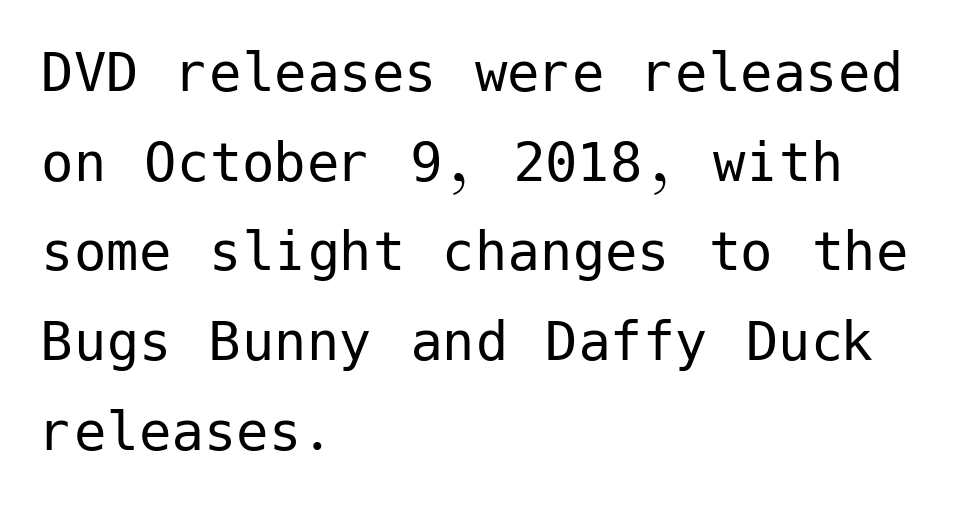
A roman cut, with each character standing at attention. Grotesque or geometric, the face here clearly has no serifs. Compared with a centered layout, this one pins lines to the left instead. Nothing unusual about the tracking: characters are spaced as the font intends.
